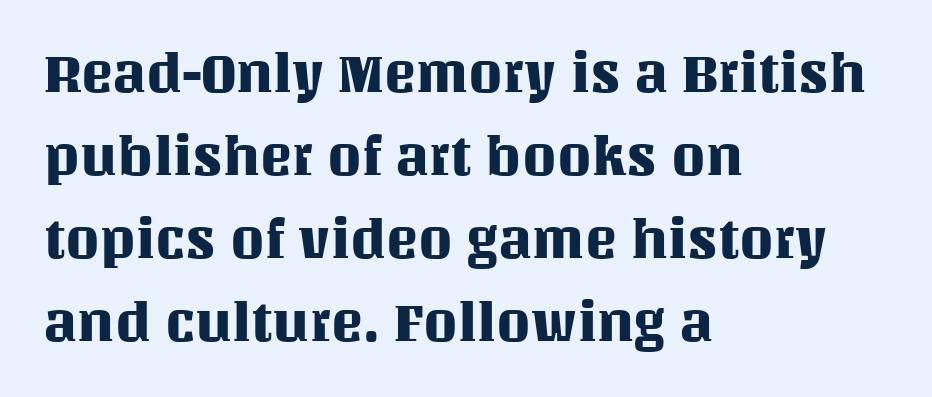
Q: Is the text italic (slanted)? A: No, it is upright.
Q: Is the text underlined? A: No.
Q: How is the paragraph aligned? A: Left-aligned.
Q: Is the spacing between letters normal or unusually wide? A: Normal.
Q: Is the spacing between lines tight, normal or loose? A: Normal.
Q: Width (condensed, normal, or wide)? A: Normal.
Q: Stroke contrast? A: Medium.
Q: x-height? A: Large.
Q: Monospaced? A: No.
